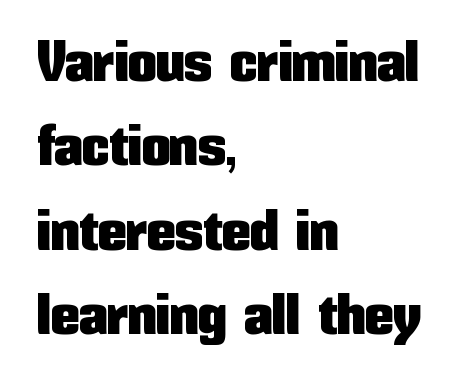
Q: Is the text italic (slanted)? A: No, it is upright.
Q: Is the typeface a serif or a sans-serif typeface? A: Sans-serif.
Q: Is the text underlined? A: No.
Q: How is the paragraph aligned? A: Left-aligned.
Q: Is the spacing between letters normal or unusually wide? A: Normal.
Q: Is the spacing between lines tight, normal or loose? A: Normal.
Q: Width (condensed, normal, or wide)? A: Condensed.
Q: Stroke contrast? A: Low.
Q: x-height? A: Medium.
Q: Monospaced? A: No.
